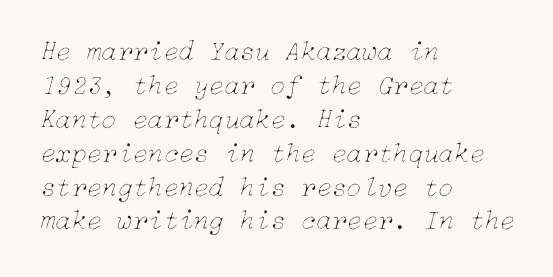
The image shows 28 px thin type, italic (leaning right); set left-aligned, line spacing 1.21x, normal letter spacing, not underlined; low stroke contrast and a medium x-height.
